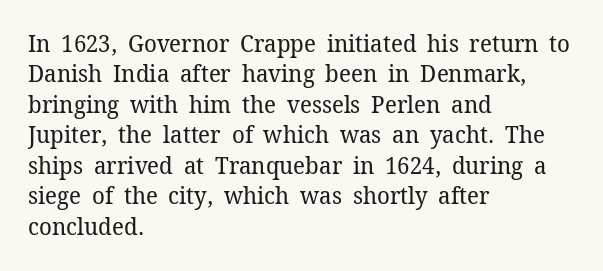
Q: Is the text bold? A: No.
Q: Is the text italic (slanted)? A: No, it is upright.
Q: Is the text underlined? A: No.
Q: How is the paragraph aligned? A: Left-aligned.
Q: Is the spacing between letters normal or unusually wide? A: Normal.
Q: Is the spacing between lines tight, normal or loose? A: Normal.
